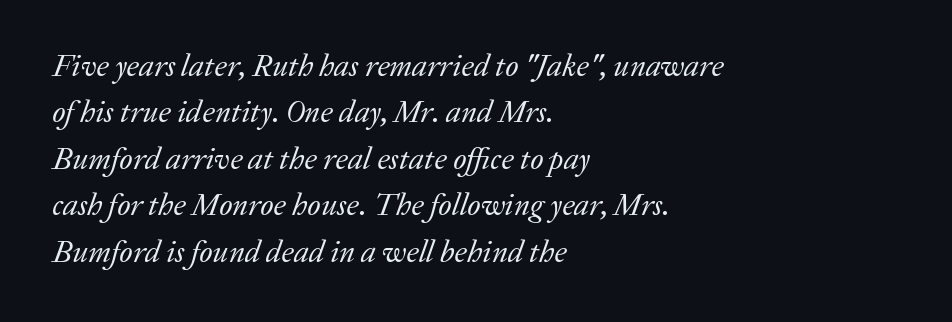
{"serif": "yes", "italic": "yes", "lean": "right", "slant_degrees": 20, "bold": "no", "weight": "regular", "width": "normal", "stroke_contrast": "low", "x_height": "medium", "monospaced": "no", "underline": "no", "align": "left", "line_spacing": "normal", "line_spacing_ratio": 1.5, "letter_spacing": "normal", "letter_spacing_em": 0.0, "glyph_px": 31}
